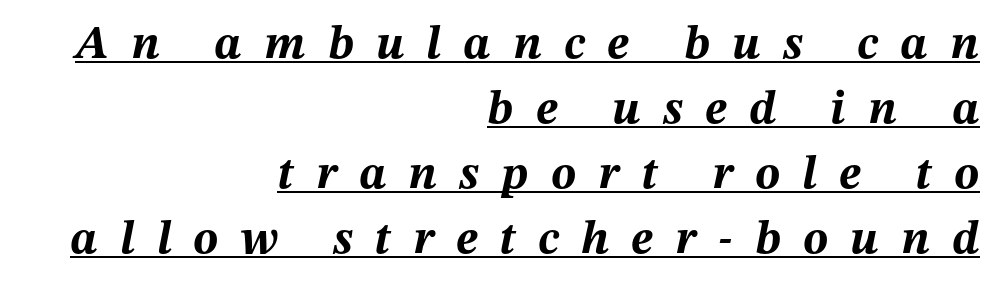
All the whitespace from short lines collects on the left. The gaps between neighbouring characters are conspicuously large. A normal amount of white space separates one row of letters from the next. The font is running at its bold setting.
